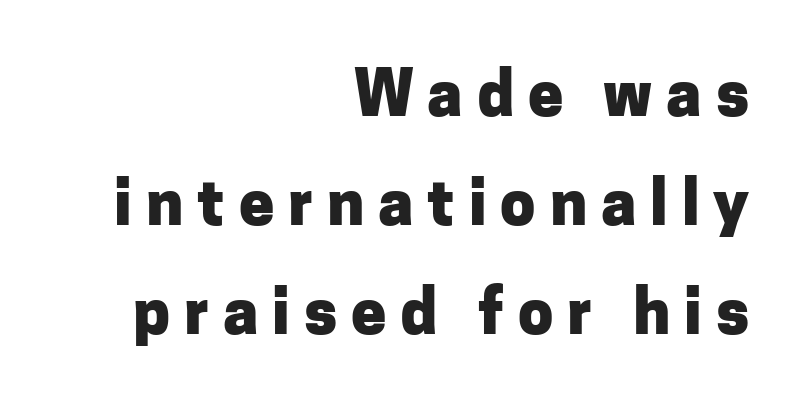
The words here are not underlined. Strong, thick strokes mark this as bold type. These lines were composed using upright roman letters. These lines are rendered in a variable-pitch font. What kind of face is this? One without serifs — a sans. How are the letters spaced? Widely, with obvious added tracking.
